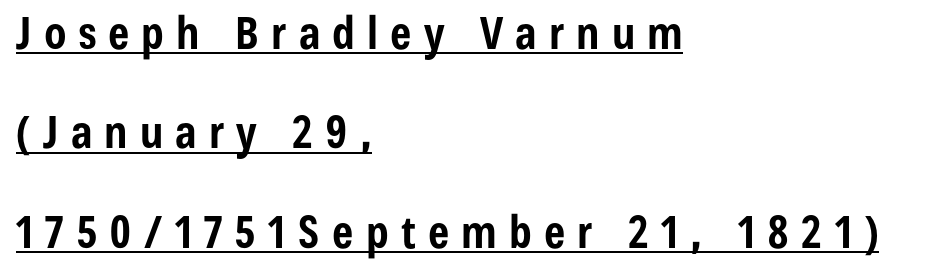
{"serif": "no", "italic": "no", "bold": "yes", "weight": "bold", "width": "condensed", "stroke_contrast": "low", "x_height": "medium", "monospaced": "no", "underline": "yes", "align": "left", "line_spacing": "loose", "line_spacing_ratio": 2.21, "letter_spacing": "wide", "letter_spacing_em": 0.27, "glyph_px": 45}
